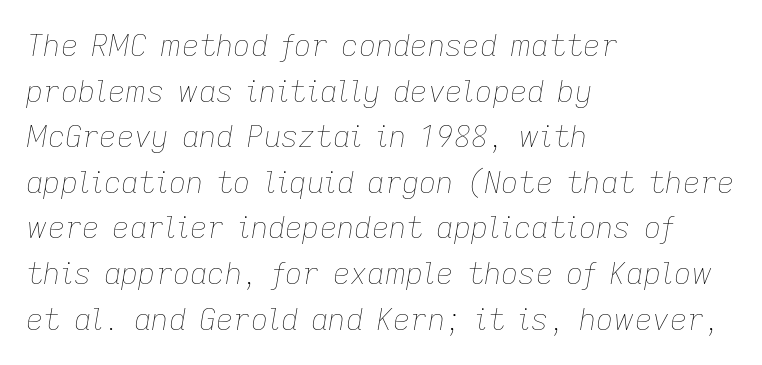
The image shows 30 px thin type, italic (leaning right); set left-aligned, normal line spacing (1.52x), normal letter spacing, not underlined; low stroke contrast and a medium x-height.
